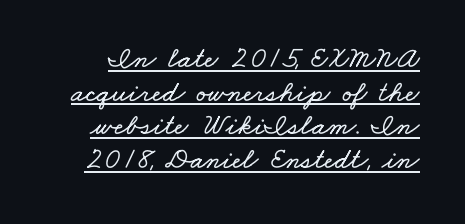
Q: Is the text underlined? A: Yes.
Q: Is the spacing between letters normal or unusually wide? A: Normal.
Q: Is the spacing between lines tight, normal or loose? A: Tight.
Q: Width (condensed, normal, or wide)? A: Wide.
Q: Stroke contrast? A: Low.
Q: x-height? A: Small.
Q: Monospaced? A: No.
